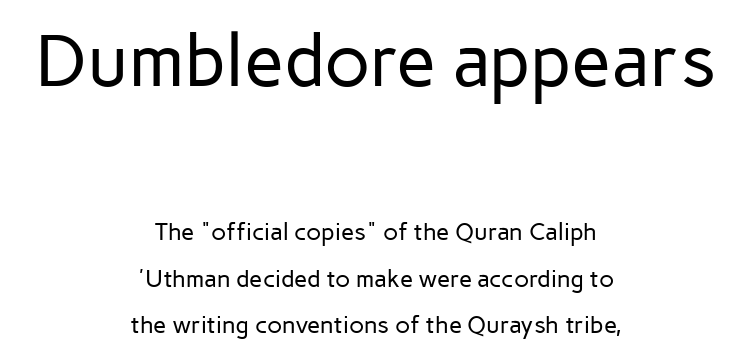
The image shows 73 px regular-weight sans-serif type, upright; set centered, loose line spacing (1.95x), normal letter spacing, not underlined; the first (top) block is 3.04x larger; low stroke contrast and a medium x-height.
